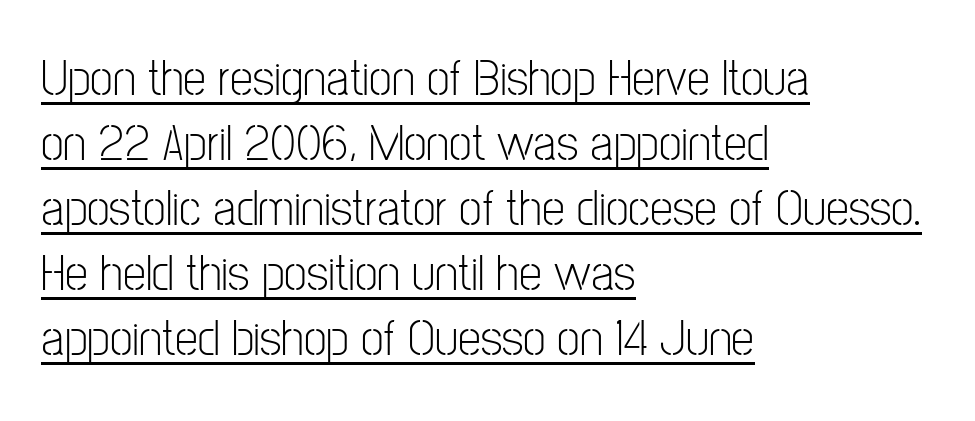
Vertical spacing — default. Has an underline been added? It has. You can tell it's not italic because the verticals are truly vertical. Notice how the passage keeps a crisp vertical edge on the left only. Nothing heavy about these letters — not bold at all. Do the characters align in a grid? No, the font is proportional.
